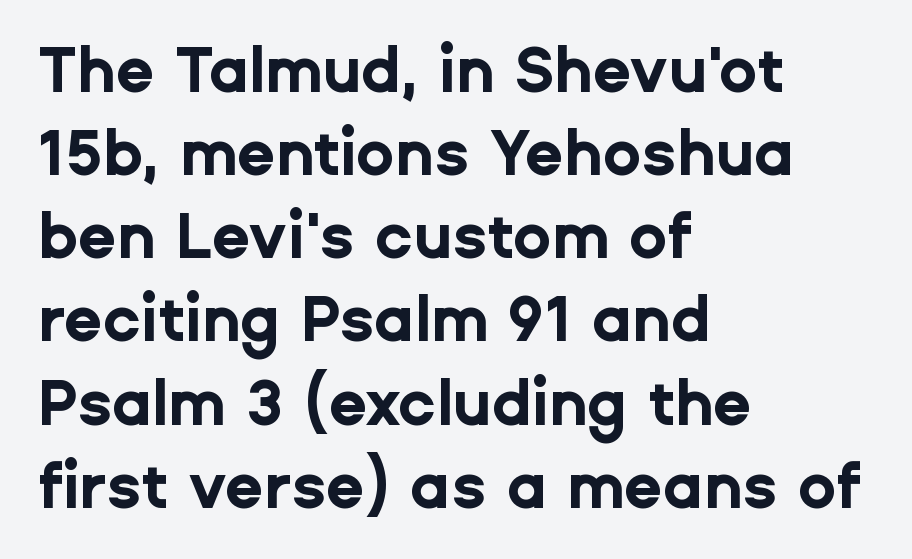
{"serif": "no", "italic": "no", "bold": "yes", "weight": "bold", "width": "normal", "stroke_contrast": "low", "x_height": "medium", "monospaced": "no", "underline": "no", "align": "left", "line_spacing": "normal", "line_spacing_ratio": 1.32, "letter_spacing": "normal", "letter_spacing_em": 0.0, "glyph_px": 63}
